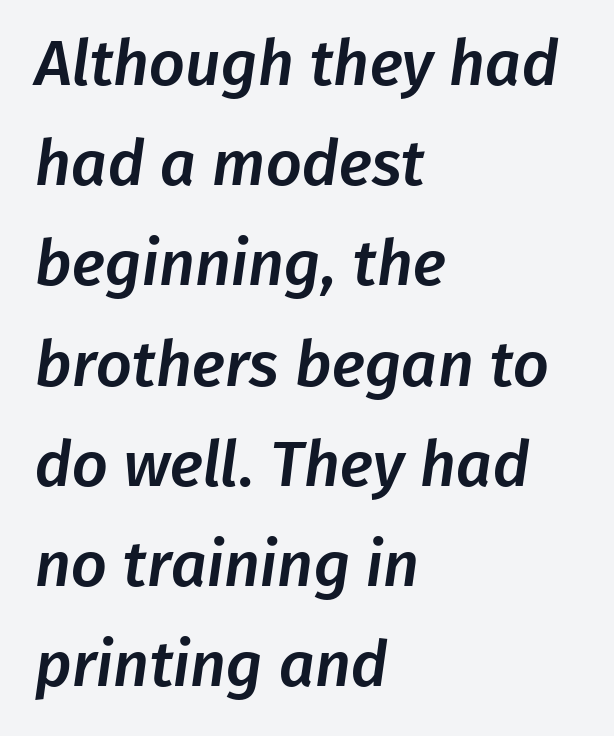
Q: Is the typeface a serif or a sans-serif typeface? A: Sans-serif.
Q: Is the text underlined? A: No.
Q: How is the paragraph aligned? A: Left-aligned.
Q: Is the spacing between letters normal or unusually wide? A: Normal.
Q: Is the spacing between lines tight, normal or loose? A: Normal.
Q: Width (condensed, normal, or wide)? A: Normal.
Q: Stroke contrast? A: Low.
Q: x-height? A: Medium.
Q: Monospaced? A: No.
